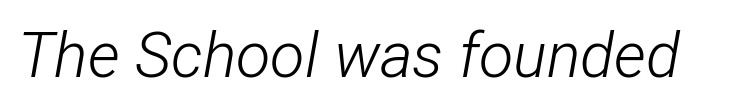
{"italic": "yes", "lean": "right", "slant_degrees": 12, "bold": "no", "weight": "light", "width": "condensed", "stroke_contrast": "low", "x_height": "medium", "monospaced": "no", "underline": "no", "letter_spacing": "normal", "letter_spacing_em": 0.0, "glyph_px": 63}
